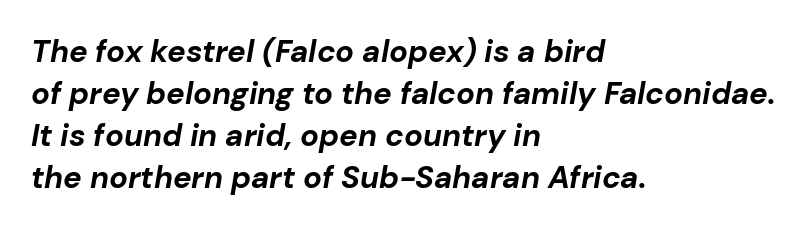
{"italic": "yes", "lean": "right", "slant_degrees": 10, "bold": "yes", "weight": "bold", "width": "normal", "stroke_contrast": "low", "x_height": "medium", "monospaced": "no", "underline": "no", "align": "left", "line_spacing": "normal", "line_spacing_ratio": 1.35, "letter_spacing": "normal", "letter_spacing_em": 0.0, "glyph_px": 31}
